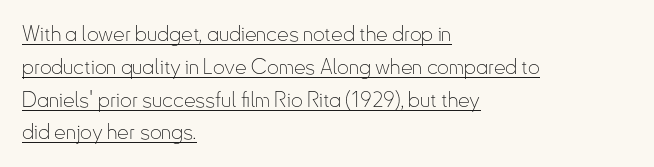
{"italic": "no", "bold": "no", "underline": "yes", "align": "left", "line_spacing": "normal", "line_spacing_ratio": 1.56, "letter_spacing": "normal", "letter_spacing_em": 0.0, "glyph_px": 21}
